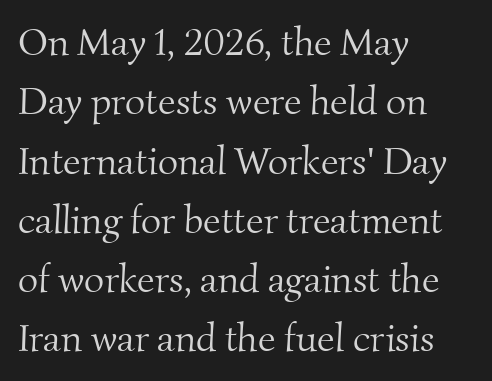
{"serif": "yes", "bold": "no", "weight": "light", "width": "normal", "stroke_contrast": "medium", "x_height": "small", "monospaced": "no", "underline": "no", "align": "left", "line_spacing": "normal", "line_spacing_ratio": 1.52, "letter_spacing": "normal", "letter_spacing_em": 0.0, "glyph_px": 39}
